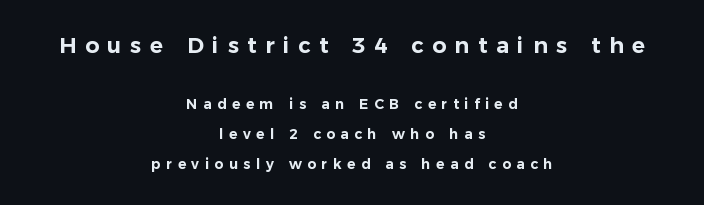
{"italic": "no", "underline": "no", "align": "center", "line_spacing": "loose", "line_spacing_ratio": 2.13, "letter_spacing": "wide", "letter_spacing_em": 0.39, "larger_block": "first", "size_ratio": 1.57, "glyph_px": 22}
